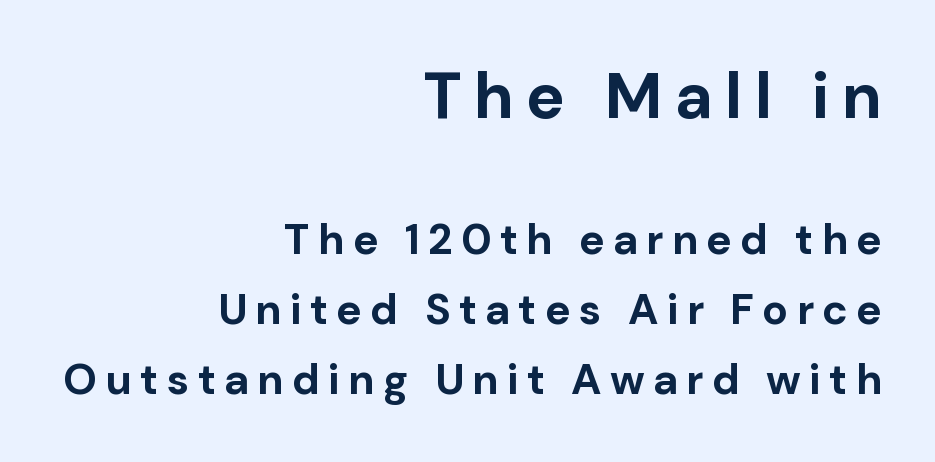
This sample uses a sans-serif face. The lines sit at an ordinary, default distance from one another. These lines stack with their right ends in a neat column. Italic? Not at all — the glyphs are vertical.
